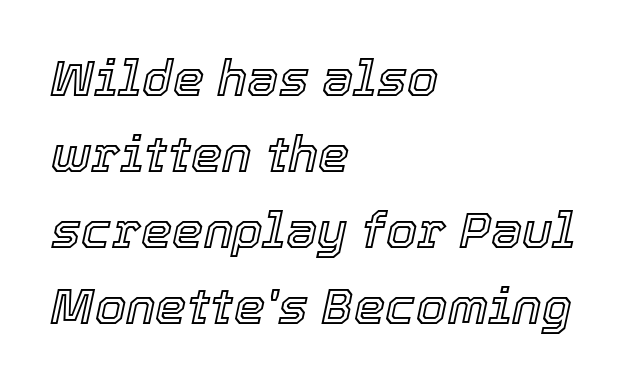
Glyph-to-glyph distance matches everyday printed text. Quick note: interline space is typical. Plain, unruled lines of type. This rendering uses left alignment, leaving the right contour irregular. Do the characters align in a grid? No, the font is proportional.
